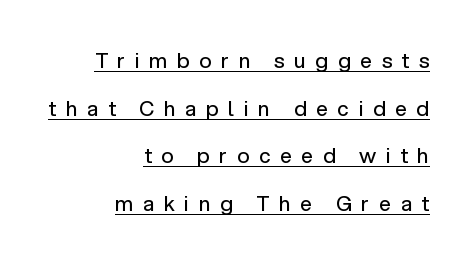
{"italic": "no", "bold": "no", "underline": "yes", "align": "right", "line_spacing": "loose", "line_spacing_ratio": 2.27, "letter_spacing": "wide", "letter_spacing_em": 0.46, "glyph_px": 21}
